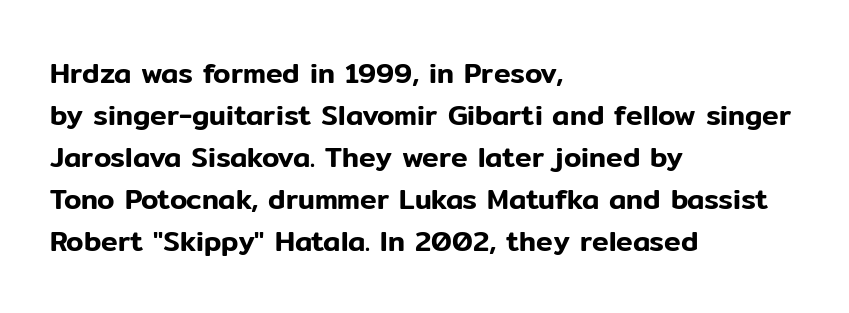
The image shows 28 px sans-serif type, upright; set left-aligned, normal line spacing (1.5x), normal letter spacing, not underlined; low stroke contrast and a medium x-height.
